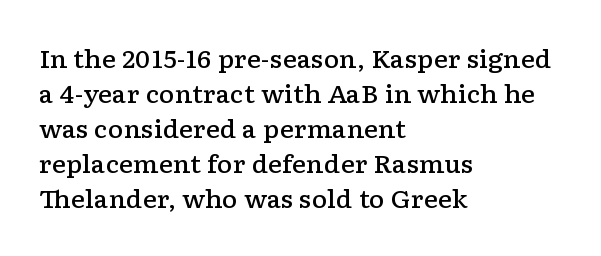
Leading matches the norm, producing a regular column. This sample uses an upright cut, with every glyph sitting square on the baseline. A fair bit of extra ink — the face is semibold, not bold. Does the copy run flush right? No — it runs flush left. This rendering features lettering with no underline. Between one letter and the next there's only the usual sliver of space.
